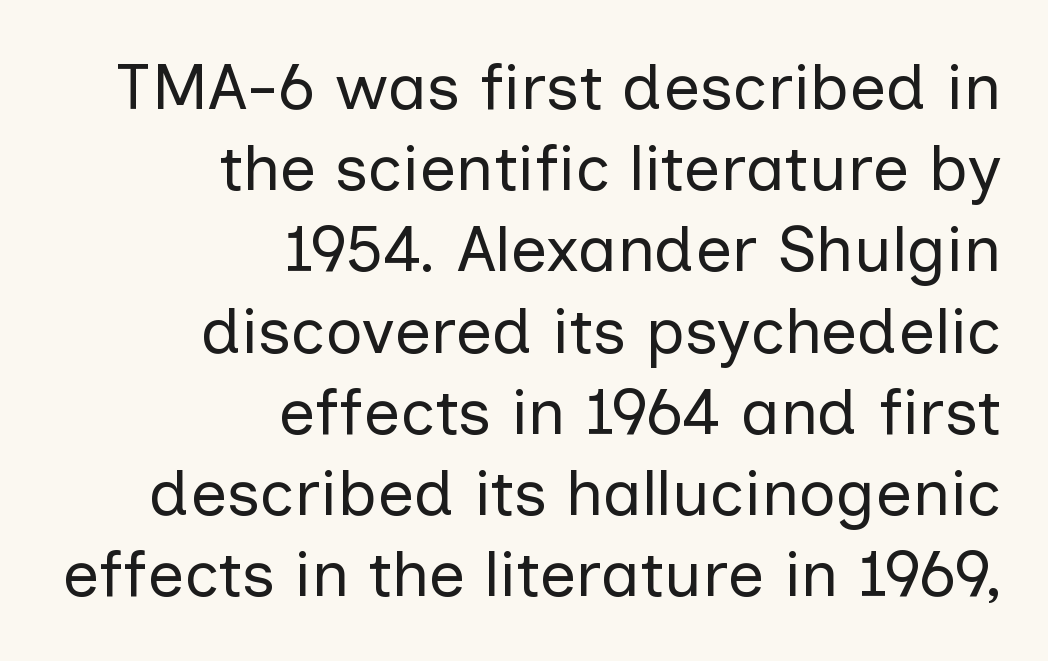
The image shows 65 px regular-weight sans-serif type, upright; set right-aligned, normal line spacing (1.25x), normal letter spacing, not underlined; low stroke contrast and a medium x-height.
